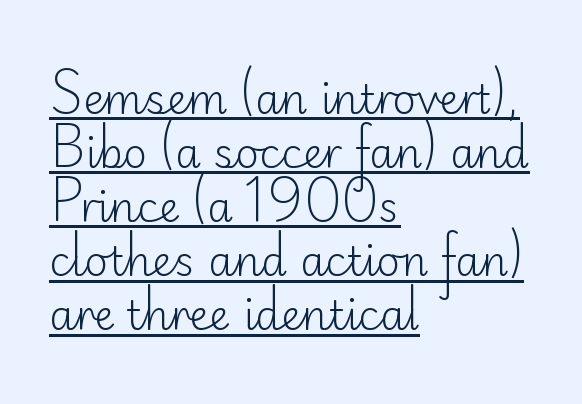
Q: Is the text bold? A: No.
Q: Is the text italic (slanted)? A: No, it is upright.
Q: Is the typeface a serif or a sans-serif typeface? A: Sans-serif.
Q: Is the text underlined? A: Yes.
Q: How is the paragraph aligned? A: Left-aligned.
Q: Is the spacing between letters normal or unusually wide? A: Normal.
Q: Is the spacing between lines tight, normal or loose? A: Normal.
Q: Width (condensed, normal, or wide)? A: Normal.
Q: Stroke contrast? A: Low.
Q: x-height? A: Small.
Q: Monospaced? A: No.
